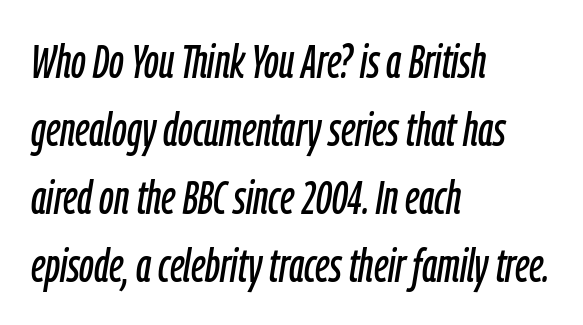
Visually the block forms a straight wall on the left and a jagged coastline on the right. Is the type slanted? Yes — the strokes lean at a clear angle. Reading down the column, the eye jumps a familiar distance to each next line. No extra tracking has been applied to these lines. Check the space under the baseline: it is left empty.
